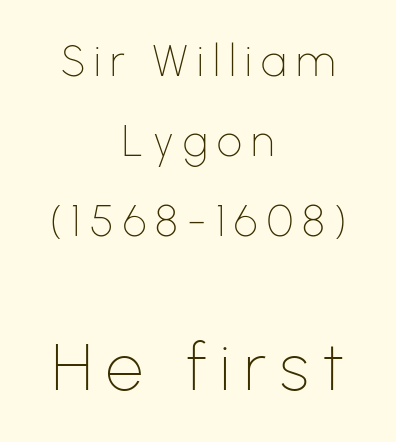
{"serif": "no", "italic": "no", "bold": "no", "weight": "thin", "width": "normal", "stroke_contrast": "low", "x_height": "medium", "monospaced": "no", "underline": "no", "align": "center", "line_spacing_ratio": 1.82, "letter_spacing": "wide", "letter_spacing_em": 0.21, "larger_block": "second", "size_ratio": 1.5, "glyph_px": 66}
